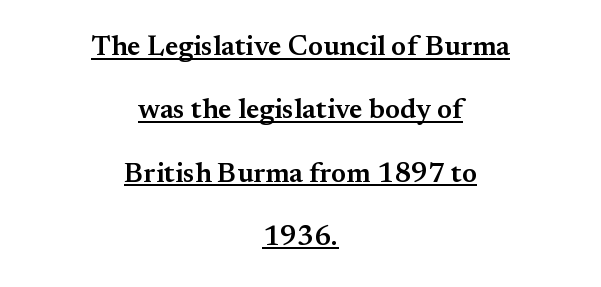
{"serif": "yes", "italic": "no", "bold": "semi", "weight": "semibold", "width": "normal", "stroke_contrast": "medium", "x_height": "small", "monospaced": "no", "underline": "yes", "align": "center", "line_spacing": "loose", "line_spacing_ratio": 2.26, "letter_spacing": "normal", "letter_spacing_em": 0.0, "glyph_px": 28}
